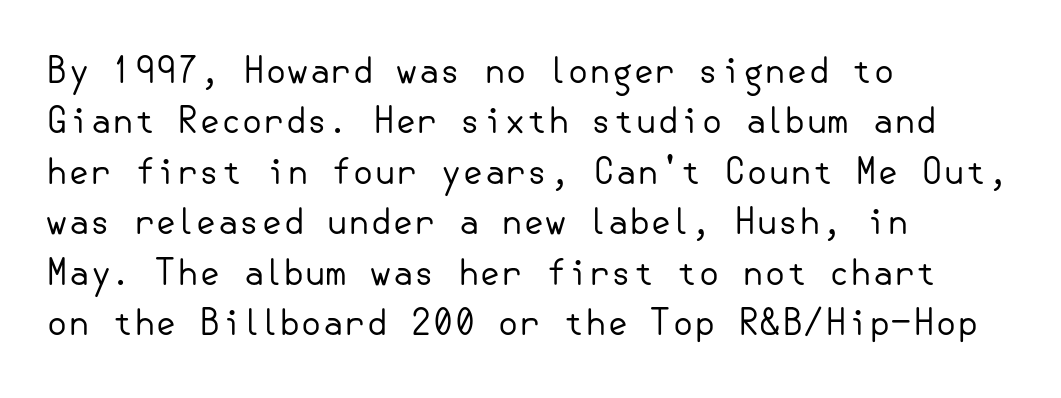
{"serif": "no", "italic": "no", "bold": "no", "weight": "regular", "width": "normal", "stroke_contrast": "low", "x_height": "small", "underline": "no", "align": "left", "line_spacing": "normal", "line_spacing_ratio": 1.44, "letter_spacing": "normal", "letter_spacing_em": 0.0, "glyph_px": 35}
